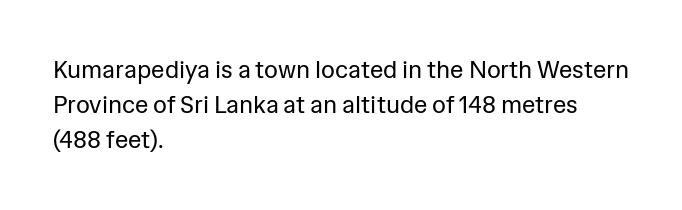
{"italic": "no", "bold": "no", "underline": "no", "align": "left", "line_spacing": "normal", "line_spacing_ratio": 1.46, "letter_spacing": "normal", "letter_spacing_em": 0.0, "glyph_px": 24}
